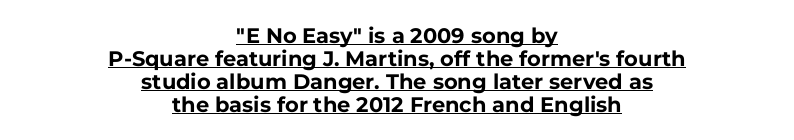
{"italic": "no", "bold": "yes", "underline": "yes", "align": "center", "line_spacing": "tight", "line_spacing_ratio": 1.09, "letter_spacing": "normal", "letter_spacing_em": 0.0, "glyph_px": 21}
